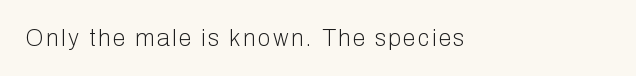
{"italic": "no", "bold": "no", "underline": "no", "align": "left", "glyph_px": 23}
